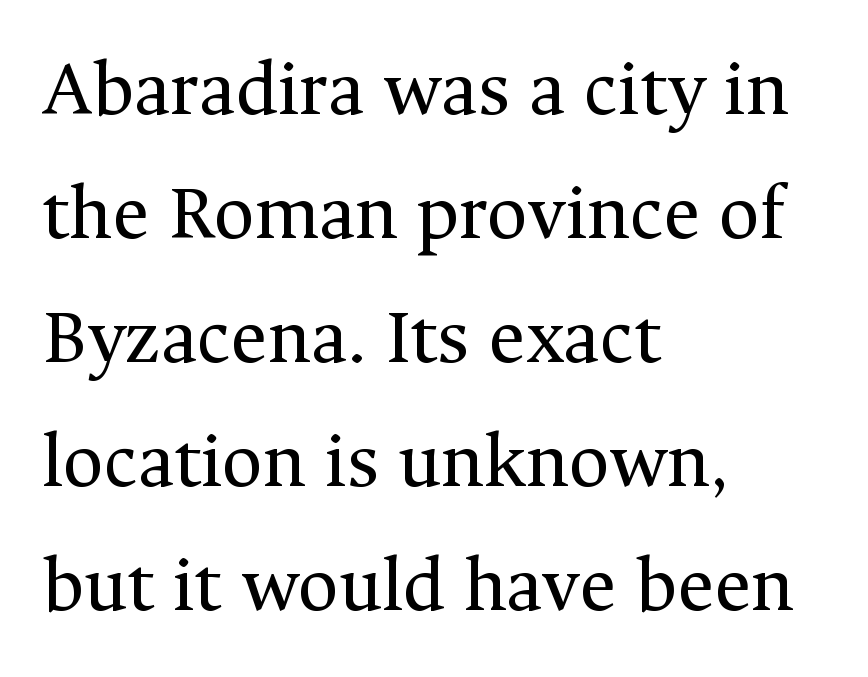
{"serif": "yes", "italic": "no", "bold": "no", "weight": "regular", "width": "normal", "stroke_contrast": "medium", "x_height": "medium", "monospaced": "no", "underline": "no", "align": "left", "line_spacing": "normal", "line_spacing_ratio": 1.57, "letter_spacing": "normal", "letter_spacing_em": 0.0, "glyph_px": 79}
